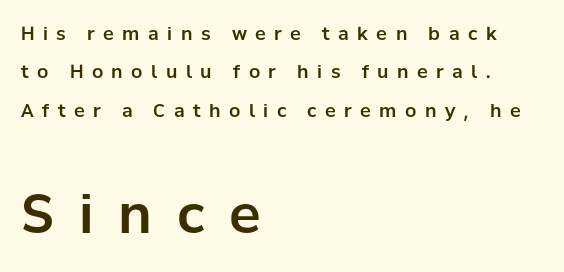
The image shows 53 px sans-serif type, upright; set left-aligned, loose line spacing (2.13x), unusually wide letter spacing (+0.47 em), not underlined; the second (bottom) block is 2.94x larger; low stroke contrast and a medium x-height.
